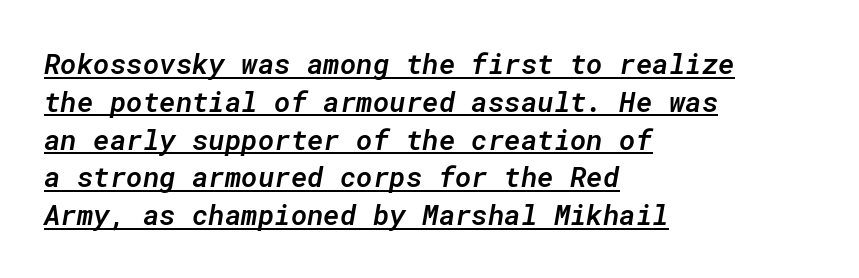
The image shows 28 px semibold type, italic (leaning right), monospaced; set left-aligned, normal line spacing (1.35x), normal letter spacing, underlined; low stroke contrast and a medium x-height.
